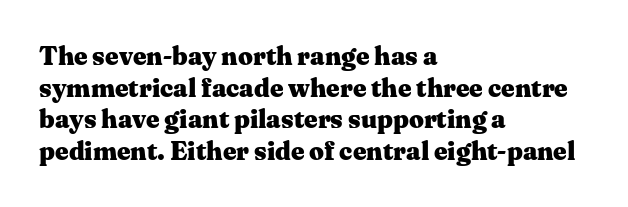
The image shows 26 px bold type, upright; set left-aligned, line spacing 1.22x, normal letter spacing, not underlined.
